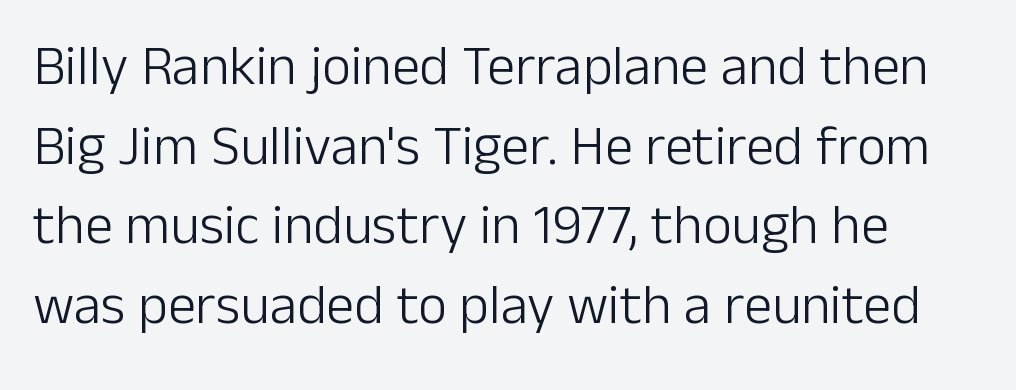
Q: Is the text bold? A: No.
Q: Is the text italic (slanted)? A: No, it is upright.
Q: Is the typeface a serif or a sans-serif typeface? A: Sans-serif.
Q: Is the text underlined? A: No.
Q: Is the spacing between letters normal or unusually wide? A: Normal.
Q: Is the spacing between lines tight, normal or loose? A: Normal.
Q: Width (condensed, normal, or wide)? A: Normal.
Q: Stroke contrast? A: Low.
Q: x-height? A: Medium.
Q: Monospaced? A: No.
